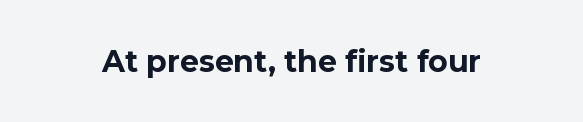
Q: Is the text bold? A: Yes.
Q: Is the text italic (slanted)? A: No, it is upright.
Q: Is the typeface a serif or a sans-serif typeface? A: Sans-serif.
Q: Is the text underlined? A: No.
Q: Is the spacing between letters normal or unusually wide? A: Normal.
Q: Width (condensed, normal, or wide)? A: Normal.
Q: Stroke contrast? A: Low.
Q: x-height? A: Medium.
Q: Monospaced? A: No.
